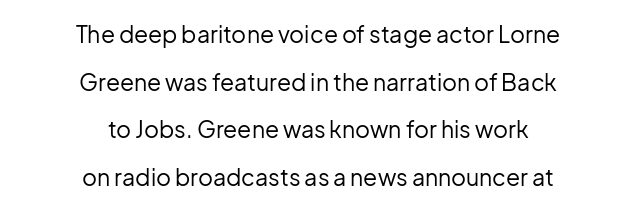
The specimen reads as upright at a glance. Quick note: interline space is abundant. A typesetter would call this zero additional tracking. Ink coverage per letter is moderate at most. A student would call this center alignment; a typographer would say set centered.
